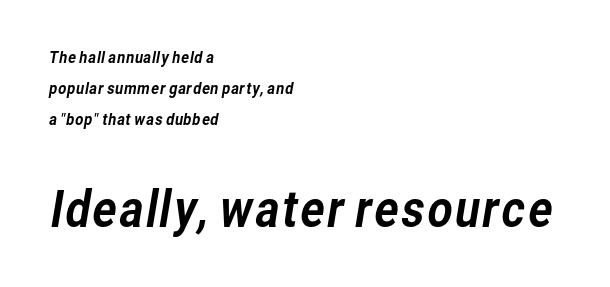
Is this a fixed-width face? No — the glyphs have proportional, varying widths. Every row of glyphs begins at an identical x-position on the left. The tracking reads as untouched default to a designer's eye. The vertical gap from one line to the next is large.
